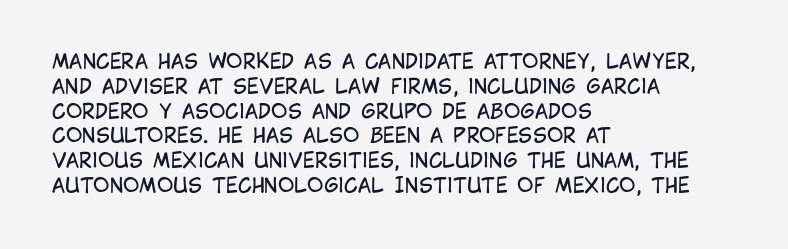
Q: Is the text bold? A: No.
Q: Is the text italic (slanted)? A: No, it is upright.
Q: Is the text underlined? A: No.
Q: How is the paragraph aligned? A: Left-aligned.
Q: Is the spacing between letters normal or unusually wide? A: Normal.
